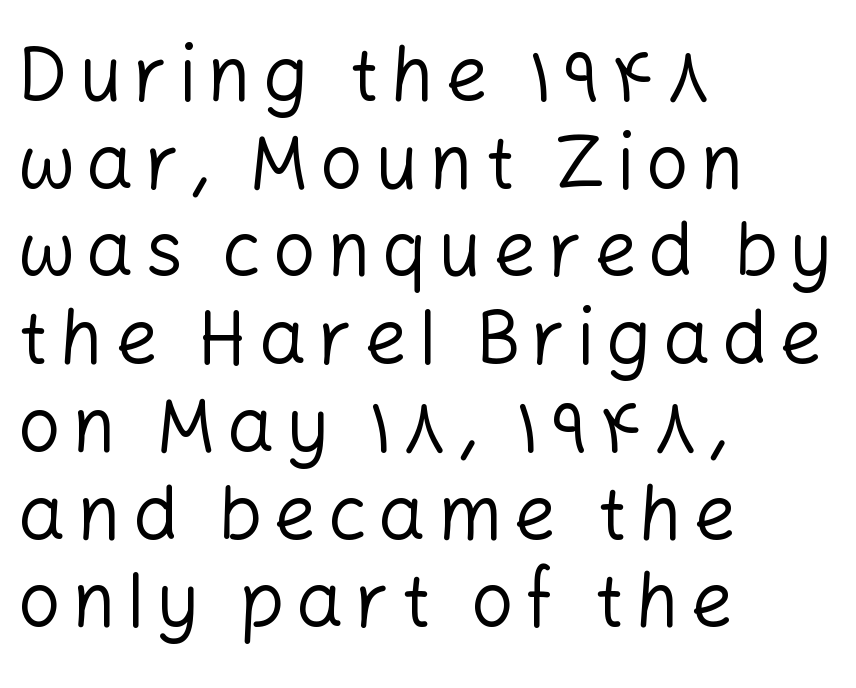
Q: Is the text bold? A: No.
Q: Is the text italic (slanted)? A: No, it is upright.
Q: Is the typeface a serif or a sans-serif typeface? A: Sans-serif.
Q: Is the text underlined? A: No.
Q: How is the paragraph aligned? A: Left-aligned.
Q: Width (condensed, normal, or wide)? A: Normal.
Q: Stroke contrast? A: Low.
Q: x-height? A: Medium.
Q: Monospaced? A: No.
